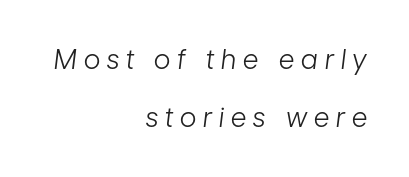
This rendering features lettering with no underline. All the whitespace from short lines collects on the left. This is not heavy type; no bold has been used. Successive baselines arrive slowly, with a big drop between each. The specimen reads as italic at a glance. Someone cranked the tracking dial way up on this one.
